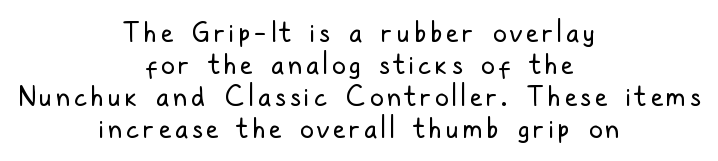
Stems and bowls with no extra thickness — not bold. The lines in this sample share a center point and differ in where they start and stop. Does the lettering tilt? It doesn't — this is upright. The words here are not underlined.
